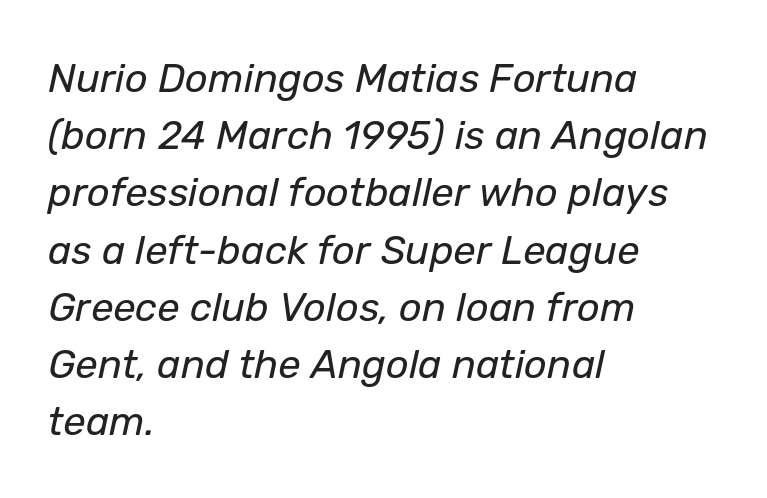
Q: Is the text bold? A: No.
Q: Is the text italic (slanted)? A: Yes, it leans right by about 12 degrees.
Q: Is the text underlined? A: No.
Q: How is the paragraph aligned? A: Left-aligned.
Q: Is the spacing between letters normal or unusually wide? A: Normal.
Q: Is the spacing between lines tight, normal or loose? A: Normal.
Q: Width (condensed, normal, or wide)? A: Normal.
Q: Stroke contrast? A: Low.
Q: x-height? A: Medium.
Q: Monospaced? A: No.
